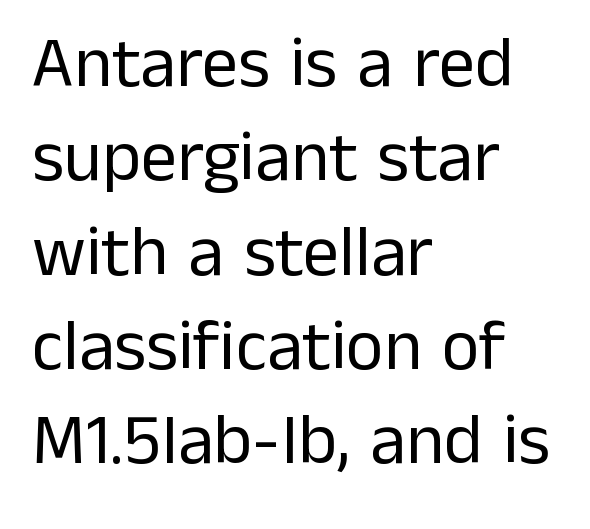
The image shows 72 px regular-weight sans-serif type, upright; set left-aligned, normal line spacing (1.31x), normal letter spacing, not underlined; low stroke contrast and a medium x-height.
